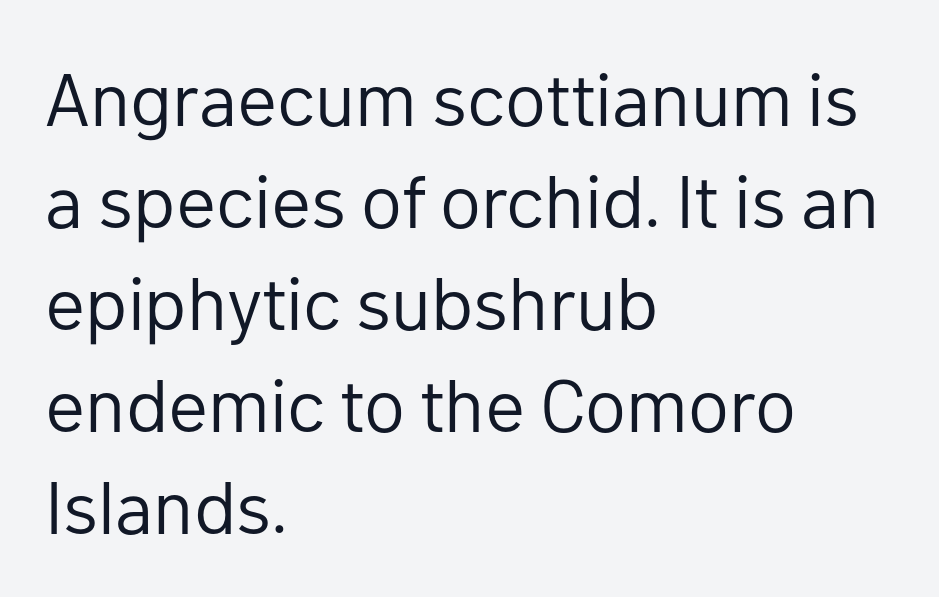
This sample is left-justified, so line endings fall wherever the words run out. Here the designer chose a conventional face with non-uniform glyph widths. This sample uses an upright cut, with every glyph sitting square on the baseline. Think standard paragraph weight, or any step lighter than that. Nobody drew a line under any word here. The font family rendered here belongs to the sans-serif group.
